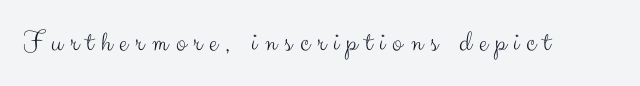
{"serif": "no", "bold": "no", "weight": "light", "width": "normal", "stroke_contrast": "medium", "x_height": "small", "monospaced": "no", "underline": "no", "letter_spacing": "wide", "letter_spacing_em": 0.25, "glyph_px": 30}
